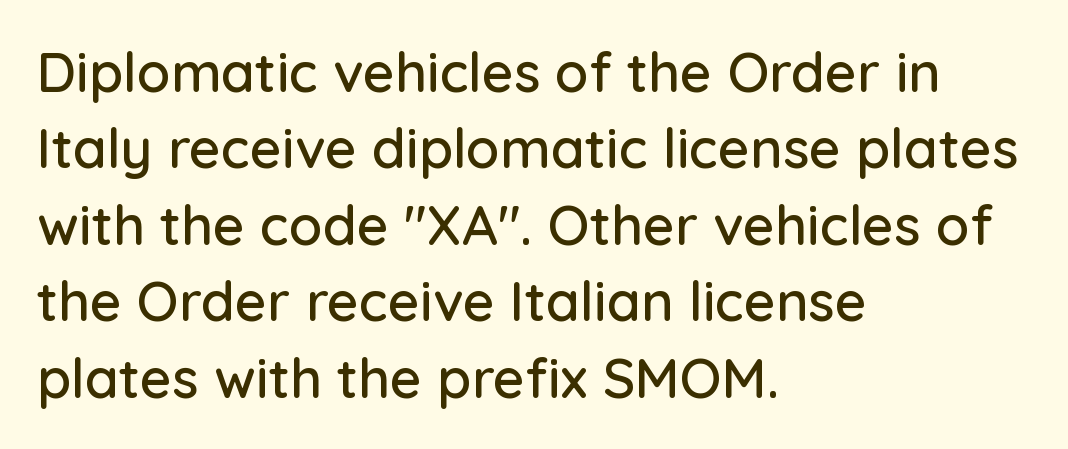
The image shows 55 px sans-serif type, upright; set left-aligned, normal line spacing (1.39x), normal letter spacing, not underlined; low stroke contrast and a medium x-height.
